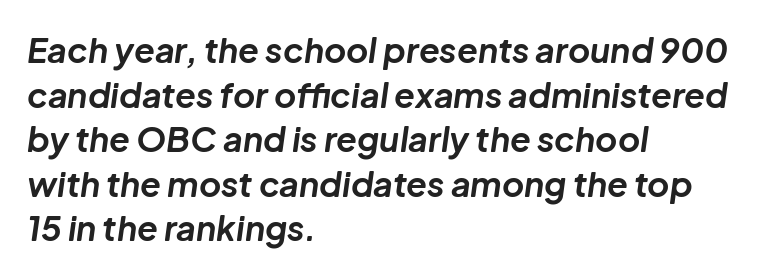
Notice how the passage keeps a crisp vertical edge on the left only. Nobody touched the tracking dial on this one. The leading is moderate, giving the passage an even texture. Chunky letters — that's bold for sure. The letters advance in unequal steps, a hallmark of proportional type. No word sits above an underline.
